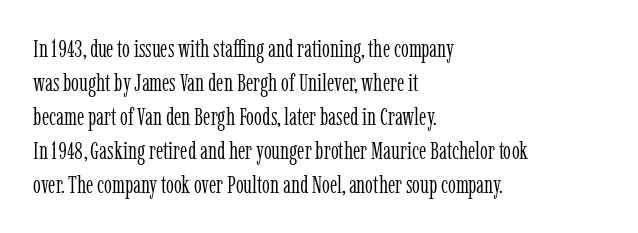
{"italic": "no", "bold": "no", "underline": "no", "align": "left", "line_spacing": "normal", "line_spacing_ratio": 1.36, "letter_spacing": "normal", "letter_spacing_em": 0.0, "glyph_px": 25}
